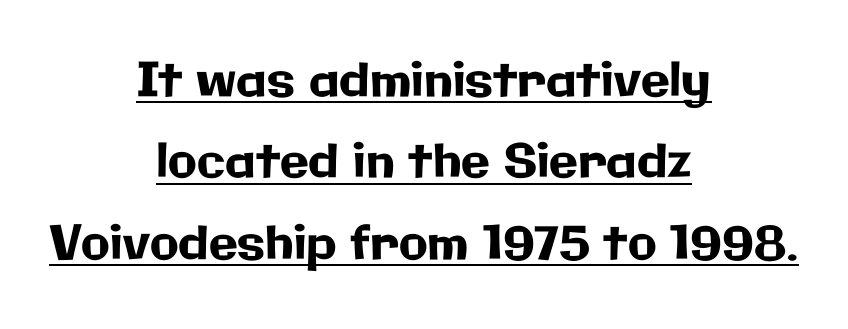
{"serif": "no", "italic": "no", "width": "normal", "stroke_contrast": "low", "x_height": "medium", "monospaced": "no", "underline": "yes", "align": "center", "line_spacing_ratio": 1.73, "letter_spacing": "normal", "letter_spacing_em": 0.0, "glyph_px": 47}
